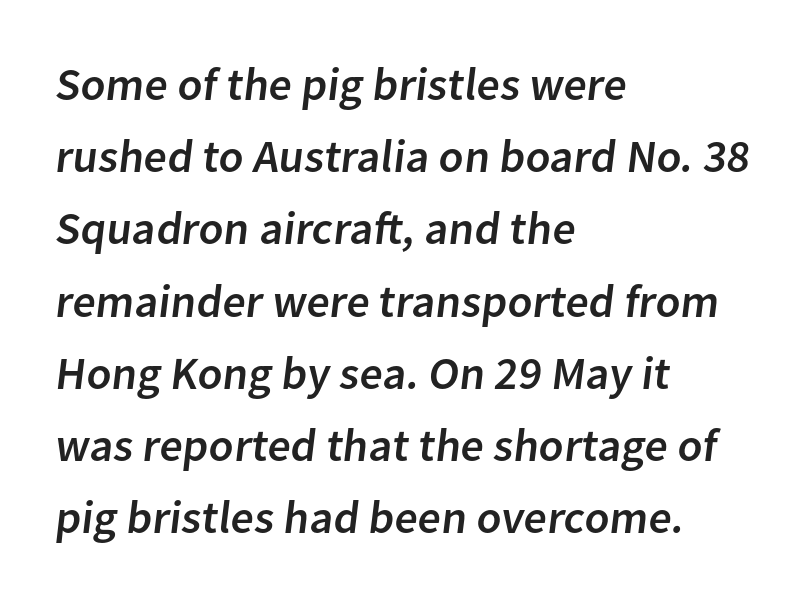
The image shows 46 px sans-serif type; set left-aligned, normal line spacing (1.57x), normal letter spacing, not underlined; low stroke contrast and a medium x-height.
